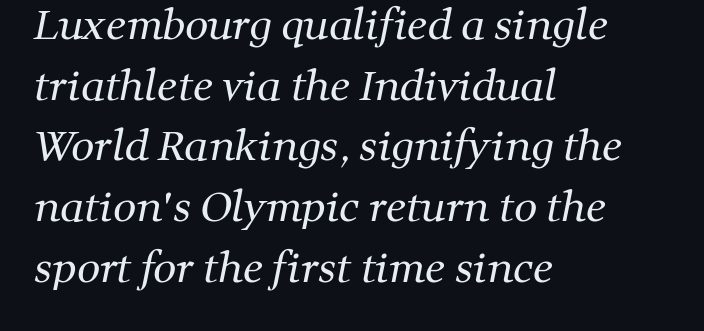
Q: Is the text bold? A: No.
Q: Is the typeface a serif or a sans-serif typeface? A: Serif.
Q: Is the text underlined? A: No.
Q: How is the paragraph aligned? A: Left-aligned.
Q: Is the spacing between letters normal or unusually wide? A: Normal.
Q: Is the spacing between lines tight, normal or loose? A: Normal.
Q: Width (condensed, normal, or wide)? A: Normal.
Q: Stroke contrast? A: Medium.
Q: x-height? A: Medium.
Q: Monospaced? A: No.
